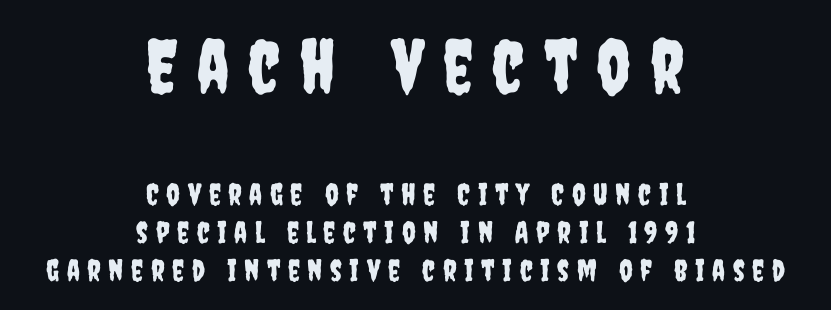
Q: Is the text italic (slanted)? A: No, it is upright.
Q: Is the typeface a serif or a sans-serif typeface? A: Sans-serif.
Q: Is the text underlined? A: No.
Q: How is the paragraph aligned? A: Centered.
Q: Is the spacing between letters normal or unusually wide? A: Unusually wide.
Q: Is the spacing between lines tight, normal or loose? A: Normal.
Q: Which block of text is set in a larger size, the first (top) or the second (bottom)? A: The first (top) one.
Q: Width (condensed, normal, or wide)? A: Condensed.
Q: Stroke contrast? A: Low.
Q: x-height? A: Large.
Q: Monospaced? A: No.
